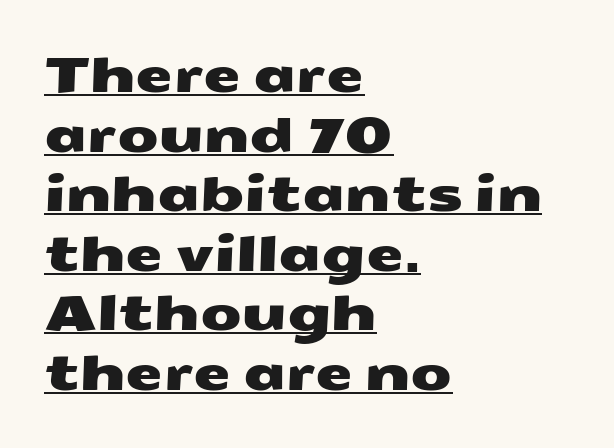
Horizontally, the lines are justified to the leading edge only. What decoration does the sample have? An underline. Between one letter and the next there's only the usual sliver of space. What kind of face is this? One without serifs — a sans. These lines are rendered in a variable-pitch font.
